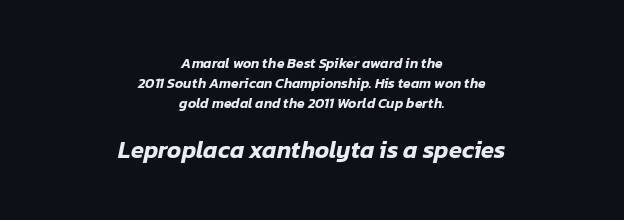
{"italic": "yes", "lean": "right", "slant_degrees": 12, "underline": "no", "align": "center", "line_spacing": "normal", "line_spacing_ratio": 1.42, "letter_spacing": "normal", "letter_spacing_em": 0.0, "larger_block": "second", "size_ratio": 1.71, "glyph_px": 24}
